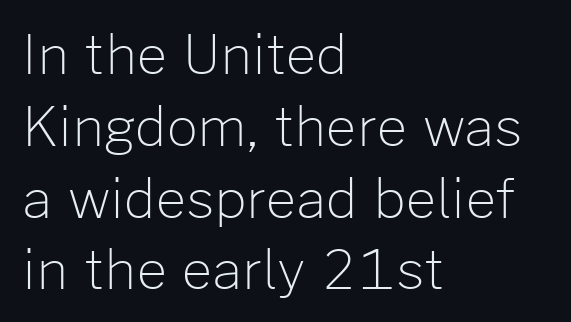
{"serif": "no", "italic": "no", "bold": "no", "weight": "light", "width": "normal", "stroke_contrast": "low", "x_height": "medium", "monospaced": "no", "underline": "no", "align": "left", "line_spacing": "normal", "line_spacing_ratio": 1.33, "letter_spacing": "normal", "letter_spacing_em": 0.0, "glyph_px": 54}
